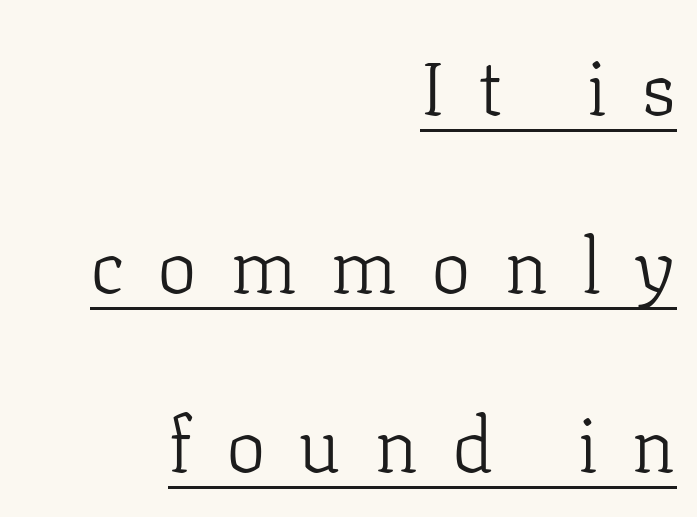
{"serif": "yes", "italic": "no", "bold": "no", "weight": "light", "width": "normal", "stroke_contrast": "low", "x_height": "medium", "monospaced": "no", "underline": "yes", "align": "right", "line_spacing": "loose", "line_spacing_ratio": 2.38, "letter_spacing": "wide", "letter_spacing_em": 0.44, "glyph_px": 75}
